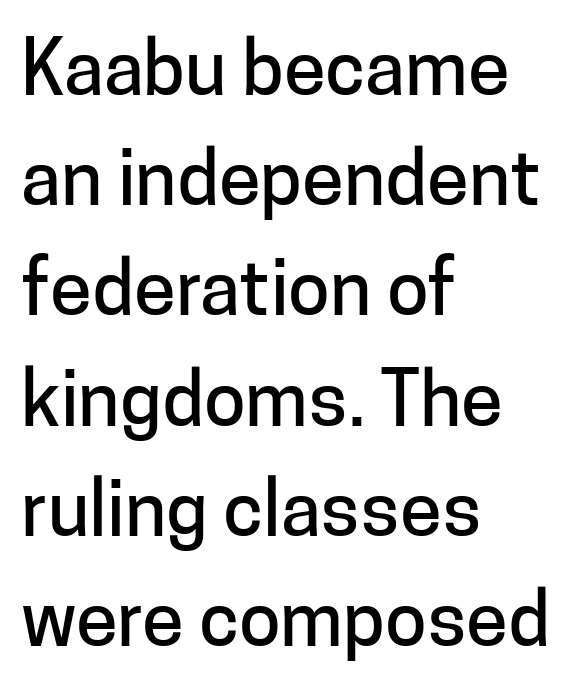
{"serif": "no", "italic": "no", "width": "normal", "stroke_contrast": "low", "x_height": "medium", "monospaced": "no", "underline": "no", "align": "left", "line_spacing": "normal", "line_spacing_ratio": 1.45, "letter_spacing": "normal", "letter_spacing_em": 0.0, "glyph_px": 76}
